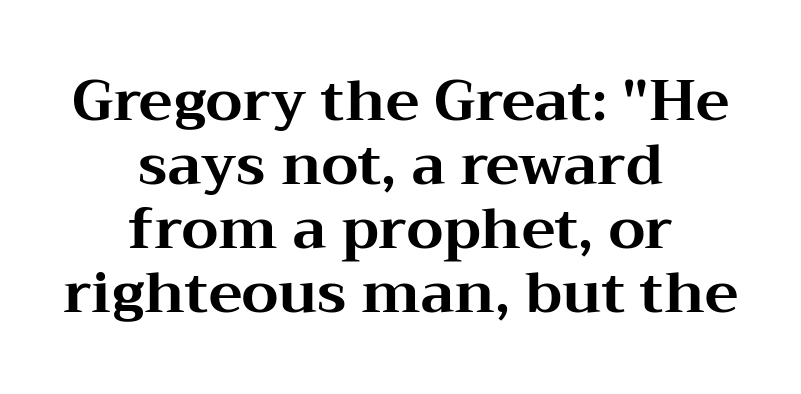
Does the lettering tilt? It doesn't — this is upright. Each letter keeps its own natural width here, so spacing adapts to shape. Glance below the letters and you will spot only blank space. Type style note: has serifs. Weight: bold.
